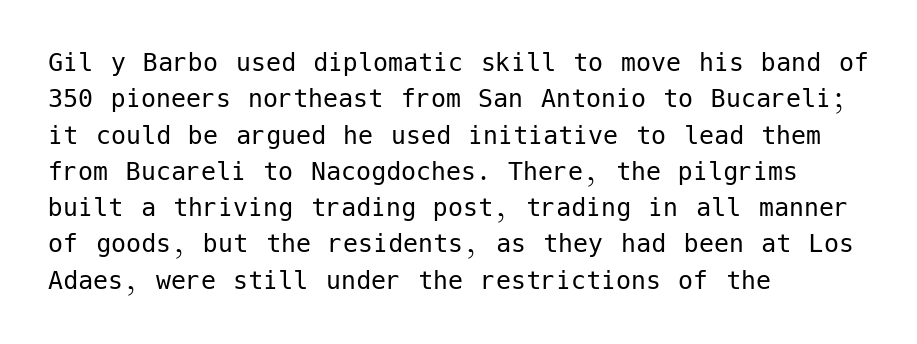
The image shows 30 px regular-weight sans-serif type, upright; set left-aligned, line spacing 1.21x, normal letter spacing, not underlined; low stroke contrast and a medium x-height.
